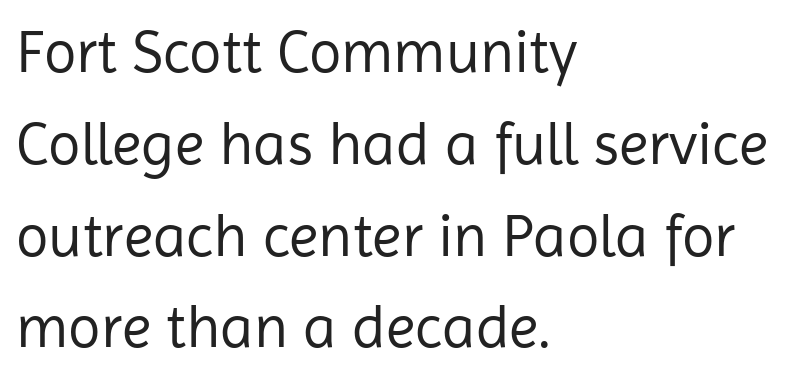
{"serif": "no", "italic": "no", "bold": "no", "weight": "regular", "width": "normal", "stroke_contrast": "low", "x_height": "medium", "monospaced": "no", "underline": "no", "align": "left", "line_spacing": "normal", "line_spacing_ratio": 1.53, "letter_spacing": "normal", "letter_spacing_em": 0.0, "glyph_px": 60}
